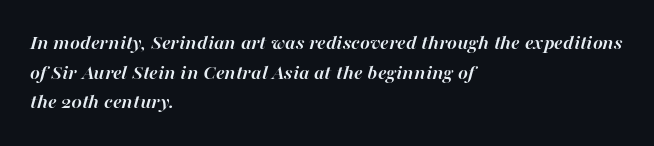
The image shows 21 px bold type, italic (leaning right); set left-aligned, normal line spacing (1.41x), normal letter spacing, not underlined.
